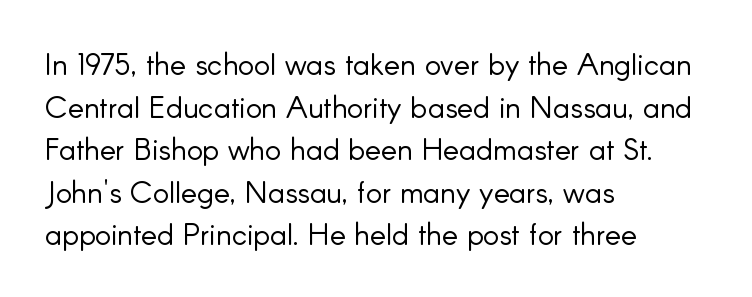
{"serif": "no", "italic": "no", "bold": "no", "weight": "light", "width": "normal", "stroke_contrast": "low", "x_height": "small", "monospaced": "no", "underline": "no", "align": "left", "line_spacing": "normal", "line_spacing_ratio": 1.42, "letter_spacing": "normal", "letter_spacing_em": 0.0, "glyph_px": 30}
